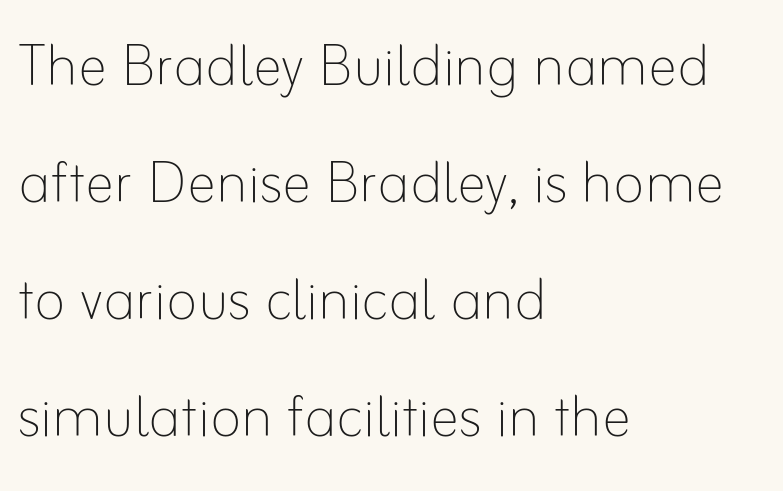
Anything drawn beneath the words? Only blank space. The face used here is proportionally spaced, like ordinary book or web type. Between one letter and the next there's only the usual sliver of space. These lines were composed using upright roman letters. Leading matches the norm, producing a regular column.
